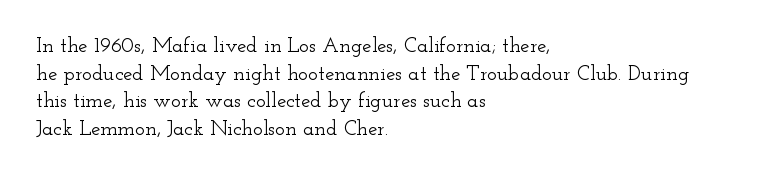
{"italic": "no", "underline": "no", "align": "left", "line_spacing": "normal", "line_spacing_ratio": 1.31, "letter_spacing": "normal", "letter_spacing_em": 0.0, "glyph_px": 21}
